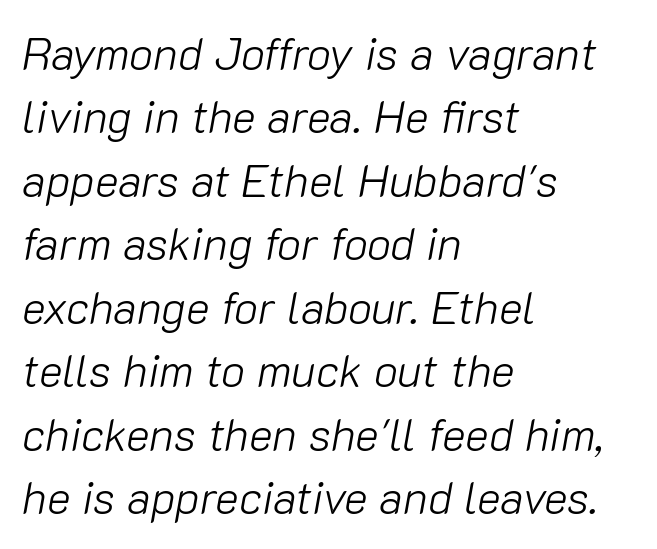
The image shows 45 px light type, italic (leaning right); set left-aligned, normal line spacing (1.41x), normal letter spacing, not underlined; low stroke contrast and a medium x-height.
